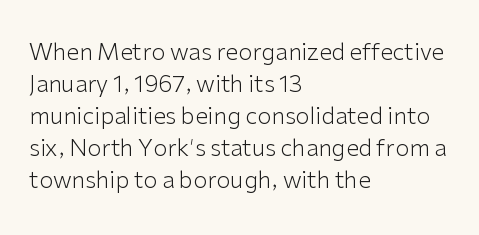
Caption: standard tracking, unaltered. Does the leading feel generous? No, just average. The lines are quadded left. Check the space under the baseline: it is left empty.
